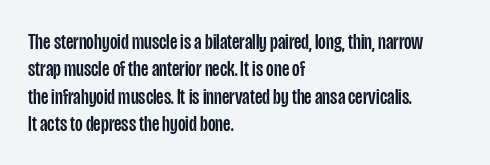
Q: Is the text italic (slanted)? A: No, it is upright.
Q: Is the text underlined? A: No.
Q: How is the paragraph aligned? A: Left-aligned.
Q: Is the spacing between letters normal or unusually wide? A: Normal.
